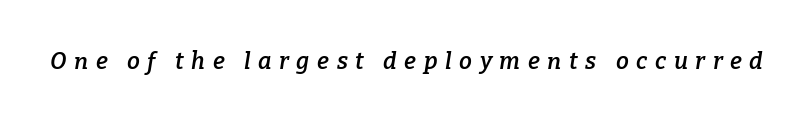
{"italic": "yes", "lean": "right", "slant_degrees": 9, "bold": "semi", "underline": "no", "letter_spacing": "wide", "letter_spacing_em": 0.33, "glyph_px": 23}
